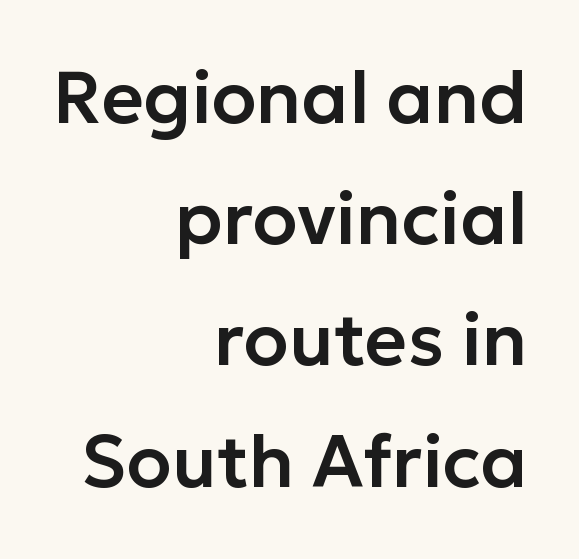
{"serif": "no", "italic": "no", "width": "normal", "stroke_contrast": "low", "x_height": "medium", "monospaced": "no", "underline": "no", "align": "right", "line_spacing": "normal", "line_spacing_ratio": 1.66, "letter_spacing": "normal", "letter_spacing_em": 0.0, "glyph_px": 73}
